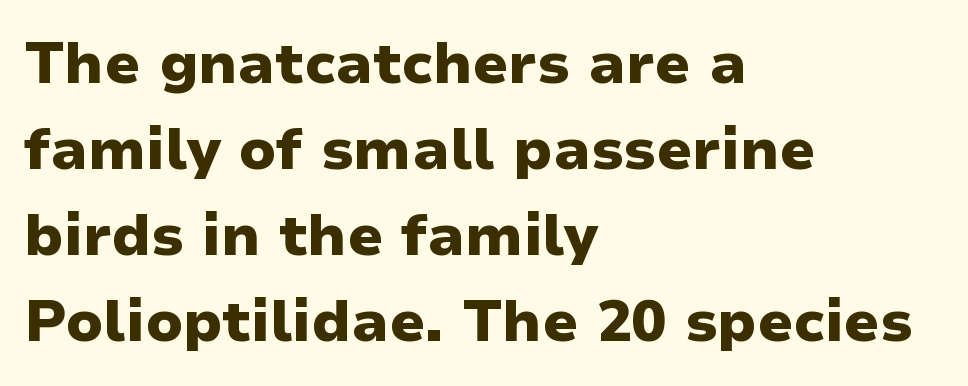
The rendering uses natural spacing where letterforms have individual widths. Baseline-to-baseline distance is the conventional proportion of letter height. The area under the type is left untouched. This is sans-serif lettering, the kind often seen on screens and signage. This sample uses plain, unmodified letter spacing.
